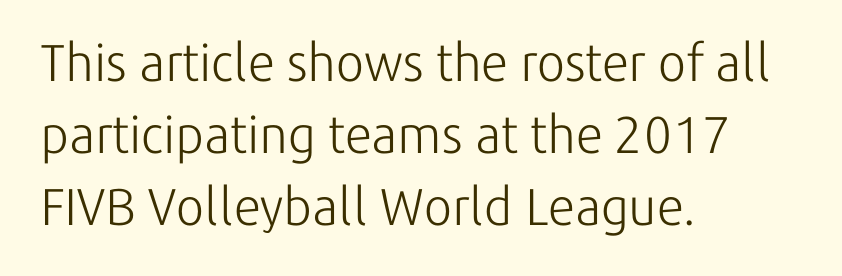
Students, observe: this is what conventionally led text looks like. Does the type have serifs? No, each stem ends abruptly. Line beginnings align vertically; line endings do not. Heaviness? Minimal to ordinary, like unemphasized prose. Each row of text sits above clean, open space.
